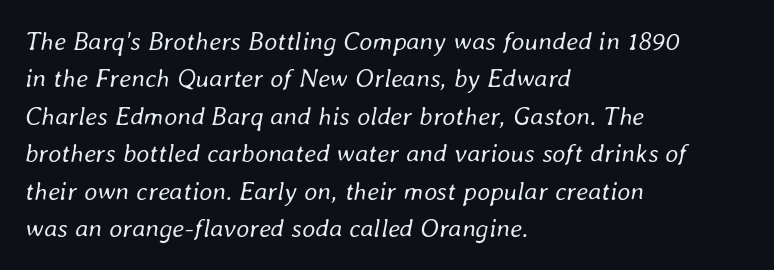
{"italic": "yes", "lean": "right", "slant_degrees": 8, "bold": "no", "underline": "no", "align": "left", "line_spacing": "normal", "line_spacing_ratio": 1.44, "letter_spacing": "normal", "letter_spacing_em": 0.0, "glyph_px": 26}
